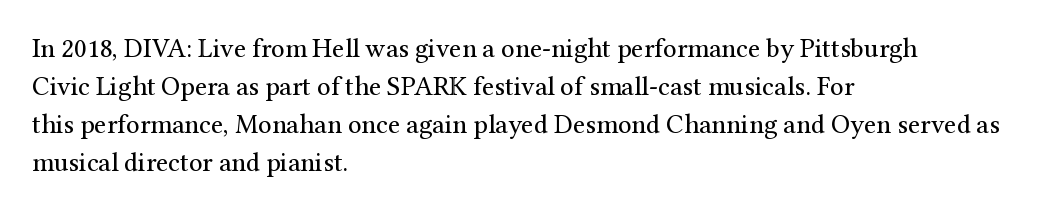
The designer left line spacing at the default. A classic flush-left, rag-right setting is used for this passage. The font sits on the lighter half of the weight spectrum, regular included. The letters stand straight up with perfectly vertical stems. No word sits above an underline.
